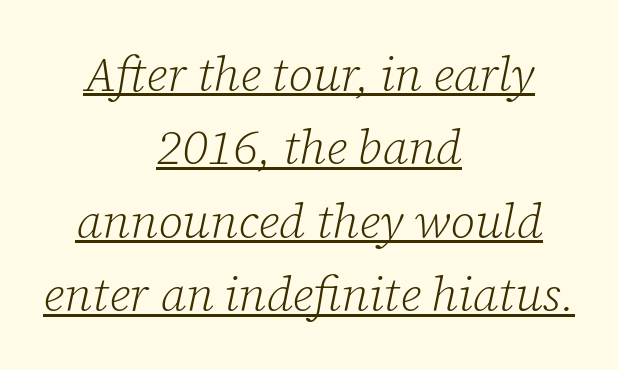
Q: Is the text bold? A: No.
Q: Is the text italic (slanted)? A: Yes, it leans right by about 12 degrees.
Q: Is the typeface a serif or a sans-serif typeface? A: Serif.
Q: Is the text underlined? A: Yes.
Q: How is the paragraph aligned? A: Centered.
Q: Is the spacing between letters normal or unusually wide? A: Normal.
Q: Is the spacing between lines tight, normal or loose? A: Normal.
Q: Width (condensed, normal, or wide)? A: Normal.
Q: Stroke contrast? A: Low.
Q: x-height? A: Medium.
Q: Monospaced? A: No.
